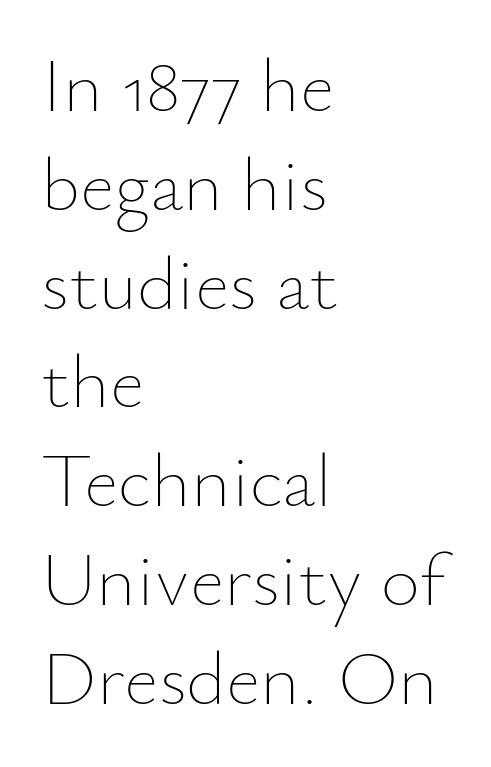
The image shows 76 px thin type, upright; set left-aligned, normal line spacing (1.3x), normal letter spacing, not underlined; low stroke contrast and a small x-height.
